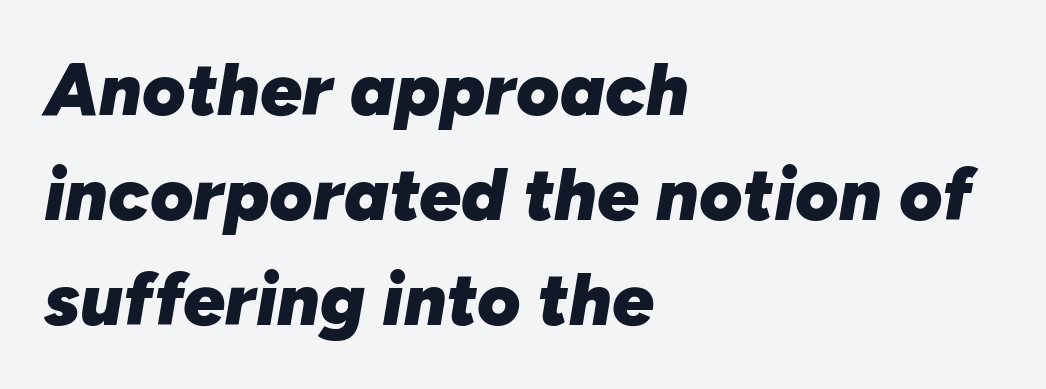
Q: Is the text bold? A: Yes.
Q: Is the text italic (slanted)? A: Yes, it leans right by about 10 degrees.
Q: Is the text underlined? A: No.
Q: How is the paragraph aligned? A: Left-aligned.
Q: Is the spacing between letters normal or unusually wide? A: Normal.
Q: Is the spacing between lines tight, normal or loose? A: Normal.
Q: Width (condensed, normal, or wide)? A: Normal.
Q: Stroke contrast? A: Low.
Q: x-height? A: Medium.
Q: Monospaced? A: No.
